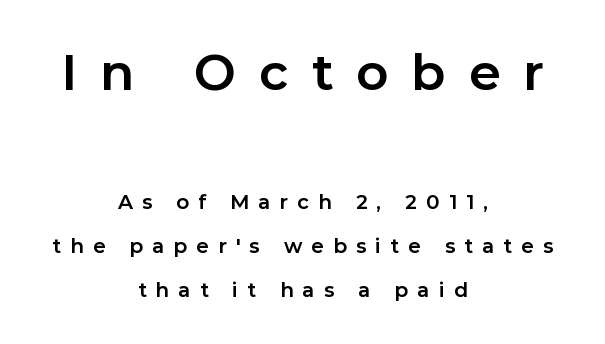
The image shows 50 px bold sans-serif type, upright; set centered, loose line spacing (2.19x), unusually wide letter spacing (+0.46 em), not underlined; the first (top) block is 2.5x larger; low stroke contrast and a medium x-height.
